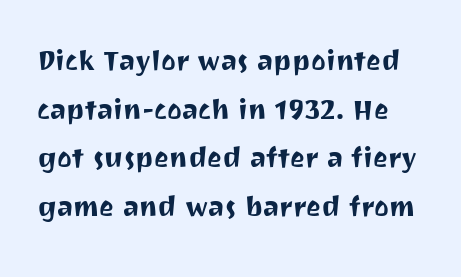
This sample uses an upright cut, with every glyph sitting square on the baseline. Rows of type keep a routine distance in the vertical direction. Think of a printed novel: that variable character pitch is what you see here. Observe the ordinary spacing: letters are neighbours, not strangers.
